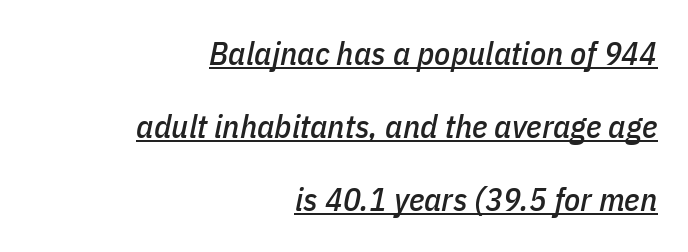
Q: Is the text italic (slanted)? A: Yes, it leans right by about 11 degrees.
Q: Is the text underlined? A: Yes.
Q: How is the paragraph aligned? A: Right-aligned.
Q: Is the spacing between letters normal or unusually wide? A: Normal.
Q: Is the spacing between lines tight, normal or loose? A: Loose.
Q: Width (condensed, normal, or wide)? A: Condensed.
Q: Stroke contrast? A: Low.
Q: x-height? A: Medium.
Q: Monospaced? A: No.
